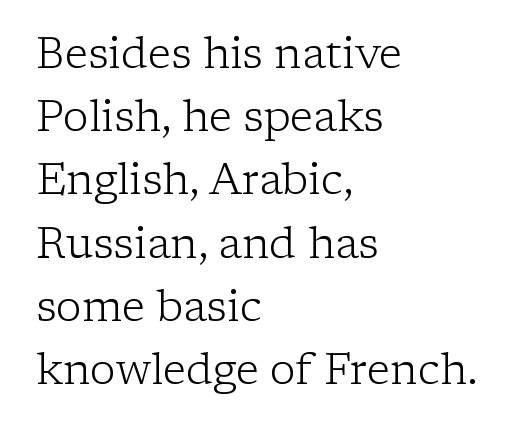
{"serif": "yes", "italic": "no", "bold": "no", "weight": "light", "width": "normal", "stroke_contrast": "low", "x_height": "medium", "monospaced": "no", "underline": "no", "align": "left", "line_spacing": "normal", "line_spacing_ratio": 1.47, "letter_spacing": "normal", "letter_spacing_em": 0.0, "glyph_px": 43}
